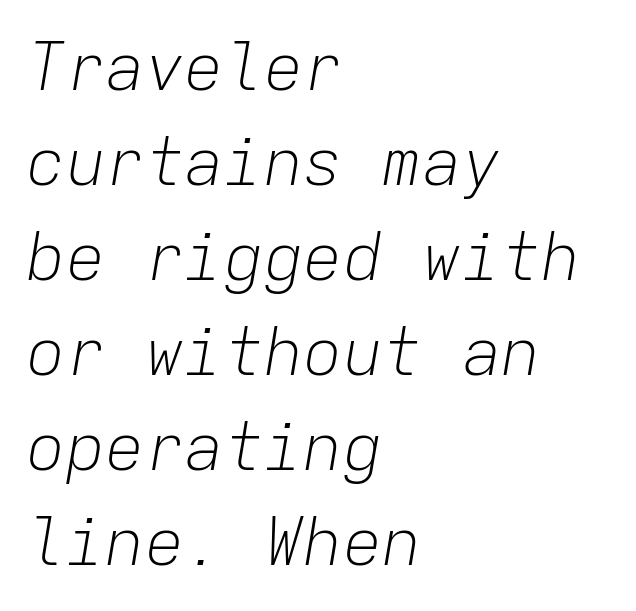
The image shows 66 px light type, italic (leaning right), monospaced; set left-aligned, normal line spacing (1.44x), normal letter spacing, not underlined; low stroke contrast and a medium x-height.
